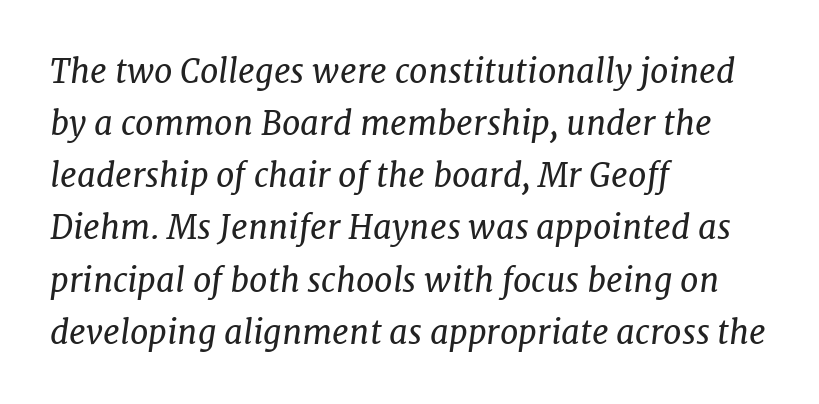
Q: Is the text bold? A: No.
Q: Is the text italic (slanted)? A: Yes, it leans right by about 7 degrees.
Q: Is the typeface a serif or a sans-serif typeface? A: Serif.
Q: Is the text underlined? A: No.
Q: How is the paragraph aligned? A: Left-aligned.
Q: Is the spacing between letters normal or unusually wide? A: Normal.
Q: Is the spacing between lines tight, normal or loose? A: Normal.
Q: Width (condensed, normal, or wide)? A: Normal.
Q: Stroke contrast? A: Low.
Q: x-height? A: Medium.
Q: Monospaced? A: No.
